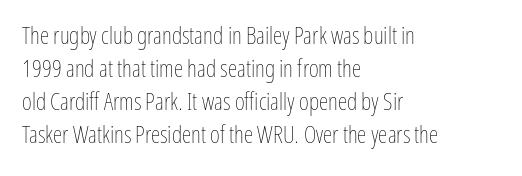
Q: Is the text bold? A: No.
Q: Is the text italic (slanted)? A: No, it is upright.
Q: Is the text underlined? A: No.
Q: How is the paragraph aligned? A: Left-aligned.
Q: Is the spacing between letters normal or unusually wide? A: Normal.
Q: Is the spacing between lines tight, normal or loose? A: Normal.
